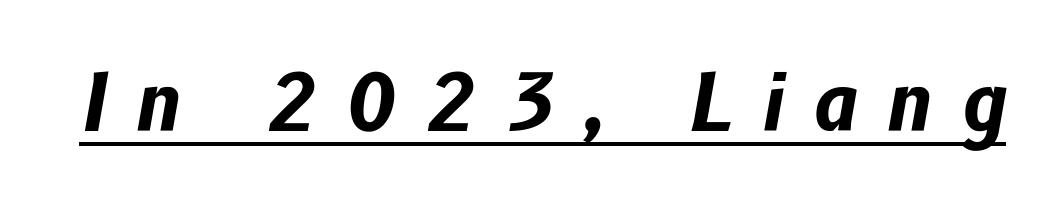
Quick note: italic. Display-style spreading of the glyphs; the letterfit is very open. The typesetter has applied underlining to the passage shown. Is this a fixed-width face? No — the glyphs have proportional, varying widths.
